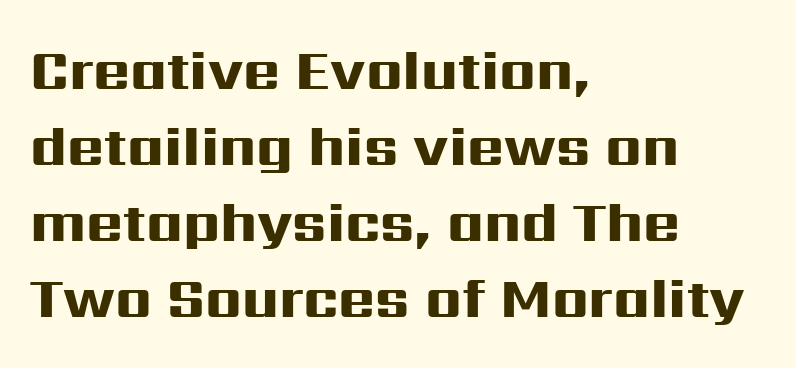
Q: Is the text bold? A: Yes.
Q: Is the text italic (slanted)? A: No, it is upright.
Q: Is the typeface a serif or a sans-serif typeface? A: Sans-serif.
Q: Is the text underlined? A: No.
Q: How is the paragraph aligned? A: Left-aligned.
Q: Is the spacing between letters normal or unusually wide? A: Normal.
Q: Is the spacing between lines tight, normal or loose? A: Normal.
Q: Width (condensed, normal, or wide)? A: Wide.
Q: Stroke contrast? A: High.
Q: x-height? A: Medium.
Q: Monospaced? A: No.
